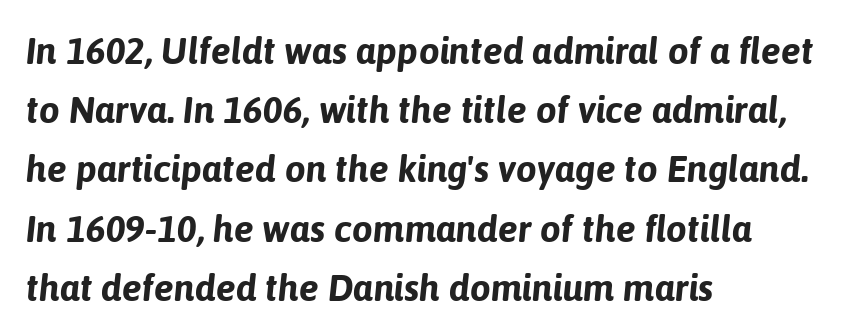
Q: Is the text bold? A: Yes.
Q: Is the text italic (slanted)? A: Yes, it leans right by about 6 degrees.
Q: Is the text underlined? A: No.
Q: How is the paragraph aligned? A: Left-aligned.
Q: Is the spacing between letters normal or unusually wide? A: Normal.
Q: Is the spacing between lines tight, normal or loose? A: Normal.
Q: Width (condensed, normal, or wide)? A: Normal.
Q: Stroke contrast? A: Low.
Q: x-height? A: Medium.
Q: Monospaced? A: No.
